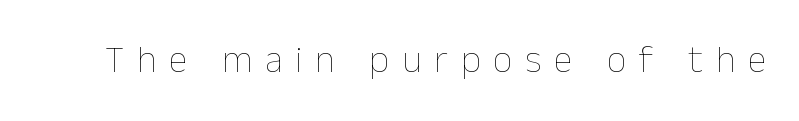
The image shows 38 px thin type, upright; set unusually wide letter spacing (+0.34 em), not underlined; low stroke contrast and a medium x-height.
